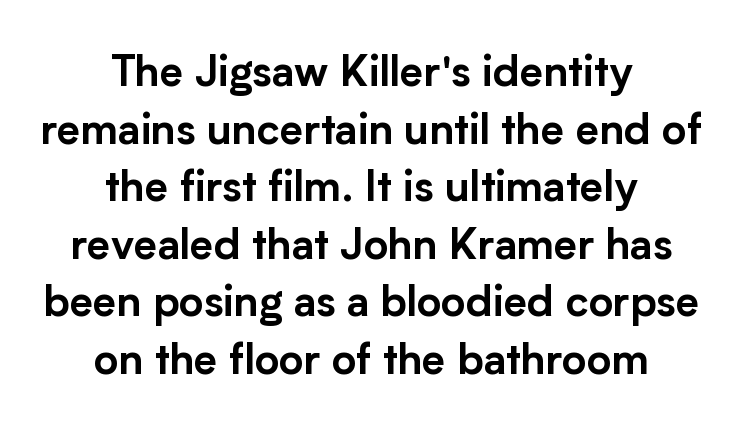
Q: Is the text italic (slanted)? A: No, it is upright.
Q: Is the typeface a serif or a sans-serif typeface? A: Sans-serif.
Q: Is the text underlined? A: No.
Q: How is the paragraph aligned? A: Centered.
Q: Is the spacing between letters normal or unusually wide? A: Normal.
Q: Is the spacing between lines tight, normal or loose? A: Normal.
Q: Width (condensed, normal, or wide)? A: Normal.
Q: Stroke contrast? A: Low.
Q: x-height? A: Medium.
Q: Monospaced? A: No.
